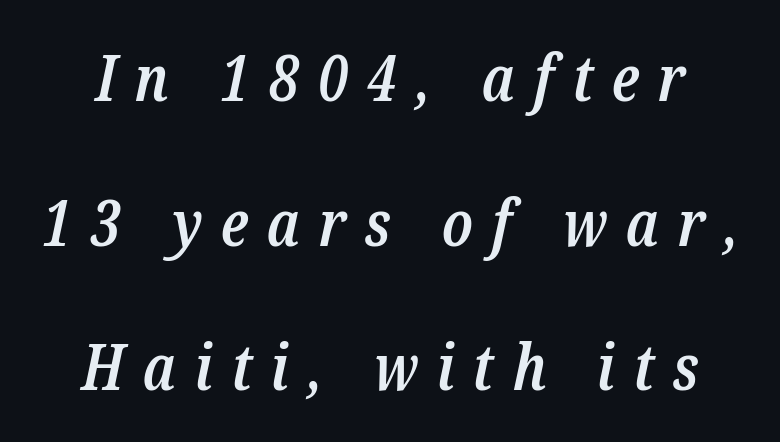
Q: Is the text bold? A: Semi-bold.
Q: Is the text italic (slanted)? A: Yes, it leans right by about 12 degrees.
Q: Is the typeface a serif or a sans-serif typeface? A: Serif.
Q: Is the text underlined? A: No.
Q: Is the spacing between letters normal or unusually wide? A: Unusually wide.
Q: Is the spacing between lines tight, normal or loose? A: Loose.
Q: Width (condensed, normal, or wide)? A: Condensed.
Q: Stroke contrast? A: Low.
Q: x-height? A: Medium.
Q: Monospaced? A: No.
